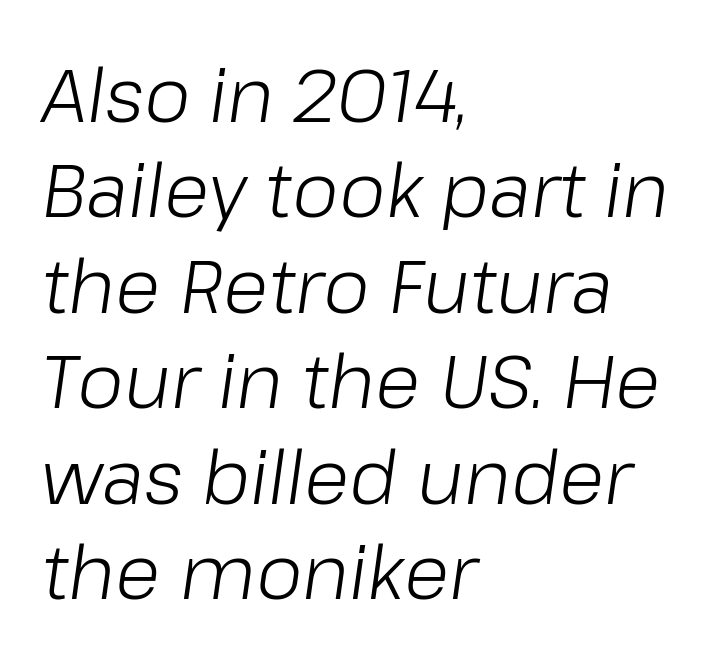
The designer left line spacing at the default. The lines are quadded left. This rendering features lettering with no underline. The rendering uses natural spacing where letterforms have individual widths.
